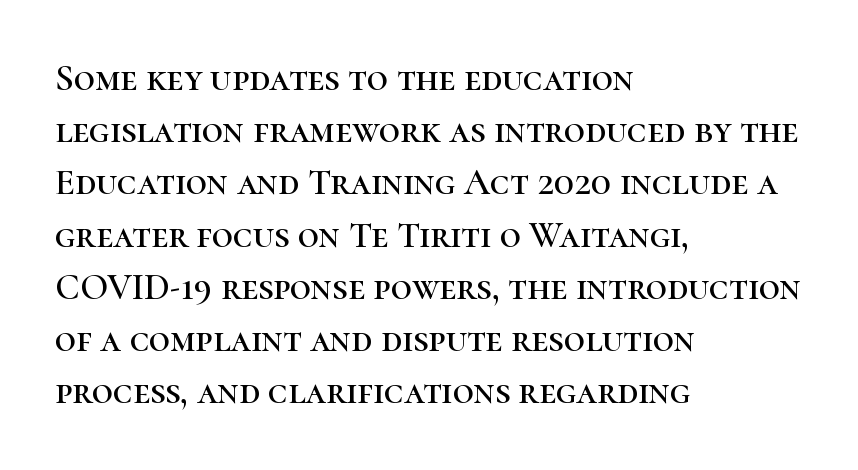
Font category for this specimen: serif. The space directly below the letters is spotless. Here the designer chose a conventional face with non-uniform glyph widths. Rows of type keep a routine distance in the vertical direction. Alignment: flush left.
